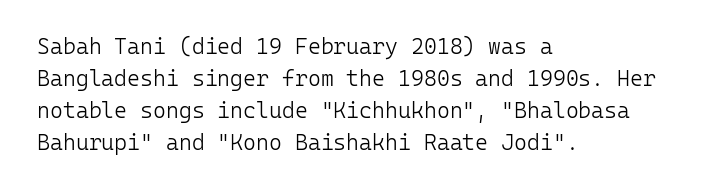
The image shows 22 px text type, upright; set left-aligned, normal line spacing (1.45x), normal letter spacing, not underlined.
